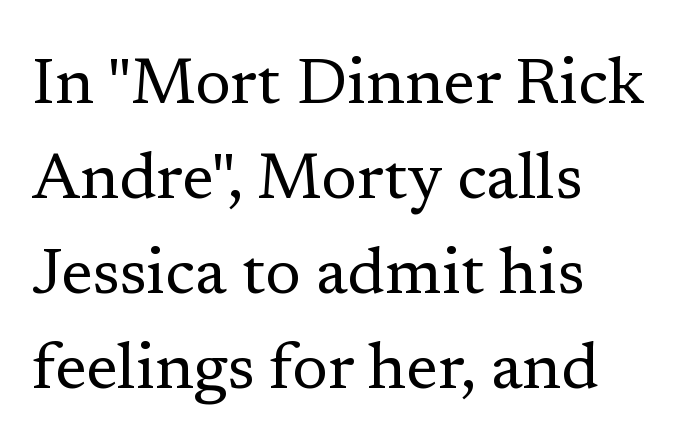
{"serif": "yes", "italic": "no", "bold": "no", "weight": "regular", "width": "normal", "stroke_contrast": "low", "x_height": "medium", "monospaced": "no", "underline": "no", "align": "left", "line_spacing": "normal", "line_spacing_ratio": 1.46, "letter_spacing": "normal", "letter_spacing_em": 0.0, "glyph_px": 65}
